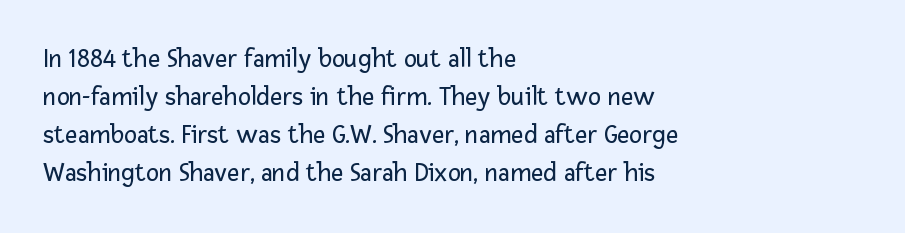
{"italic": "no", "bold": "no", "underline": "no", "align": "left", "line_spacing": "normal", "line_spacing_ratio": 1.41, "letter_spacing": "normal", "letter_spacing_em": 0.0, "glyph_px": 27}
